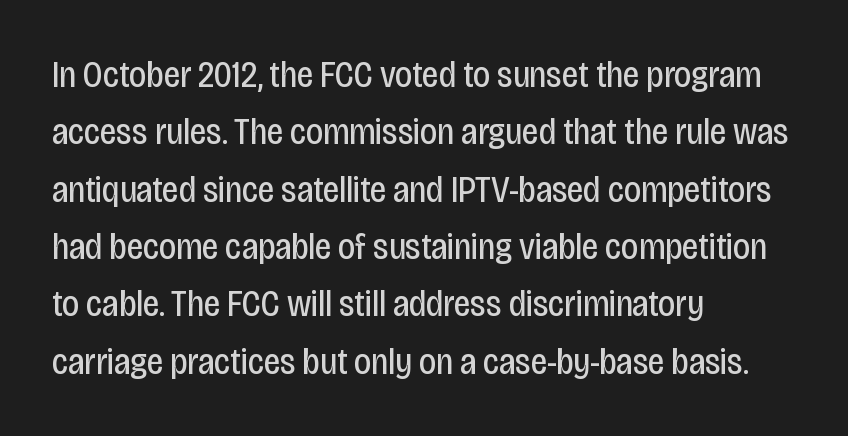
The image shows 37 px regular-weight, condensed sans-serif type, upright; set left-aligned, normal line spacing (1.55x), normal letter spacing, not underlined; low stroke contrast and a large x-height.
